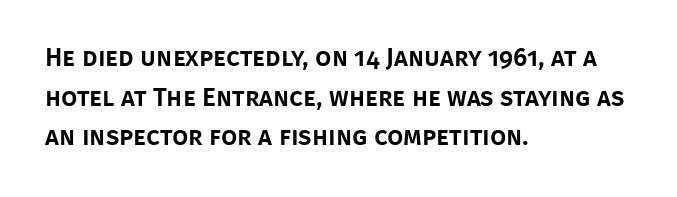
Interline gaps are of average width in this sample. The type sits square on the baseline with zero lean. Just letters on the line, the space beneath them empty. Students, note that the glyphs here touch the page at normal intervals. The rendering anchors every line to the left-hand side.
